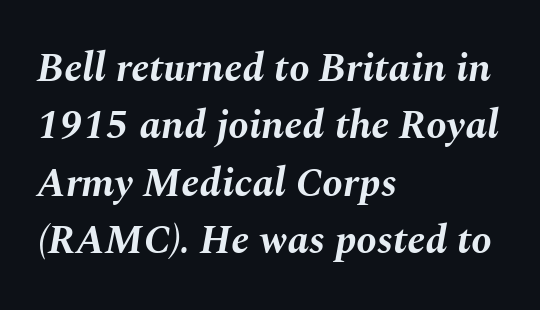
Q: Is the text bold? A: Yes.
Q: Is the text italic (slanted)? A: Yes, it leans right by about 10 degrees.
Q: Is the text underlined? A: No.
Q: How is the paragraph aligned? A: Left-aligned.
Q: Is the spacing between letters normal or unusually wide? A: Normal.
Q: Is the spacing between lines tight, normal or loose? A: Normal.
Q: Width (condensed, normal, or wide)? A: Normal.
Q: Stroke contrast? A: Medium.
Q: x-height? A: Medium.
Q: Monospaced? A: No.
